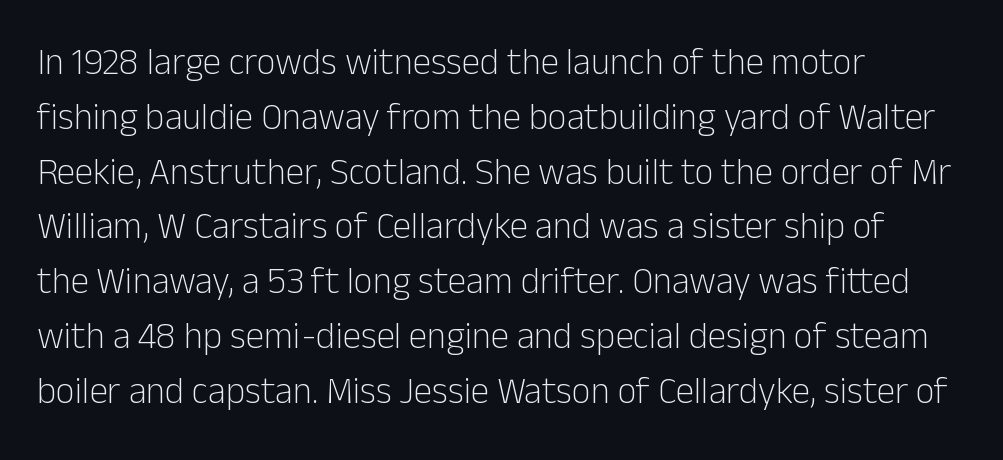
{"serif": "no", "italic": "no", "bold": "no", "weight": "light", "width": "normal", "stroke_contrast": "low", "x_height": "medium", "monospaced": "no", "underline": "no", "align": "left", "line_spacing": "normal", "line_spacing_ratio": 1.48, "letter_spacing": "normal", "letter_spacing_em": 0.0, "glyph_px": 37}
